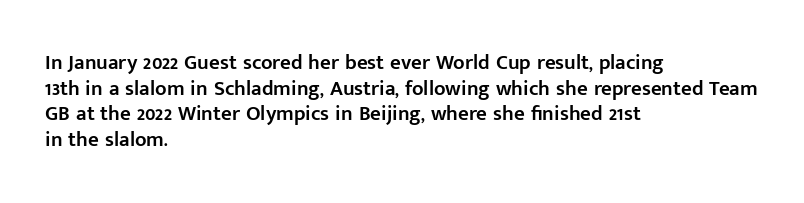
Q: Is the text bold? A: Semi-bold.
Q: Is the text italic (slanted)? A: No, it is upright.
Q: Is the text underlined? A: No.
Q: How is the paragraph aligned? A: Left-aligned.
Q: Is the spacing between letters normal or unusually wide? A: Normal.
